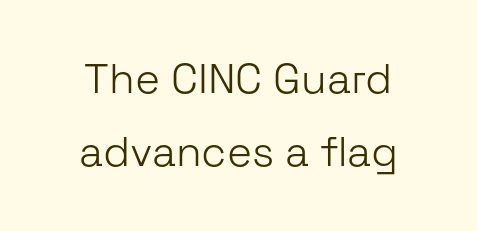
Q: Is the text bold? A: No.
Q: Is the text italic (slanted)? A: No, it is upright.
Q: Is the typeface a serif or a sans-serif typeface? A: Sans-serif.
Q: Is the text underlined? A: No.
Q: Is the spacing between letters normal or unusually wide? A: Normal.
Q: Width (condensed, normal, or wide)? A: Normal.
Q: Stroke contrast? A: Low.
Q: x-height? A: Medium.
Q: Monospaced? A: No.
